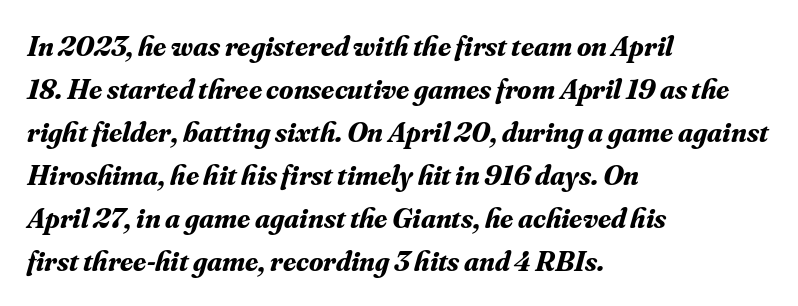
{"serif": "yes", "italic": "yes", "lean": "right", "slant_degrees": 16, "bold": "yes", "weight": "bold", "width": "normal", "stroke_contrast": "medium", "x_height": "small", "monospaced": "no", "underline": "no", "align": "left", "line_spacing": "normal", "line_spacing_ratio": 1.48, "letter_spacing": "normal", "letter_spacing_em": 0.0, "glyph_px": 29}
